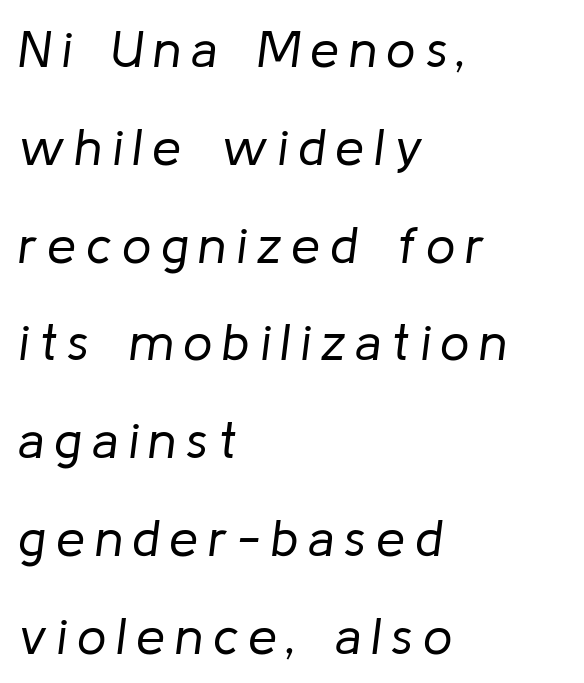
Alignment: flush left. Stroke thickness stays within the range of a standard reading face or lighter. Here the designer chose a conventional face with non-uniform glyph widths. Check under the words: just untouched page. The glyphs look as if they've been sheared to an angle.
